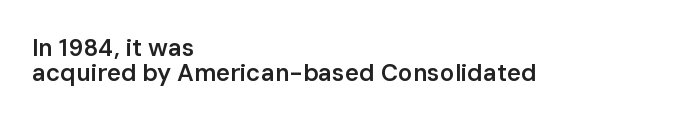
Q: Is the text bold? A: Semi-bold.
Q: Is the text italic (slanted)? A: No, it is upright.
Q: Is the text underlined? A: No.
Q: How is the paragraph aligned? A: Left-aligned.
Q: Is the spacing between letters normal or unusually wide? A: Normal.
Q: Is the spacing between lines tight, normal or loose? A: Tight.
